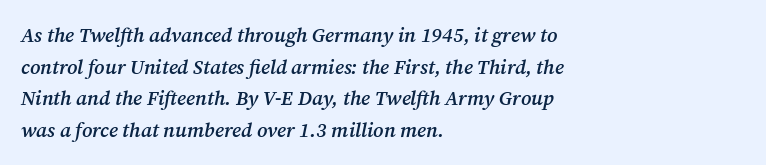
The image shows 20 px text type, italic (leaning right); set left-aligned, normal line spacing (1.58x), normal letter spacing, not underlined.
